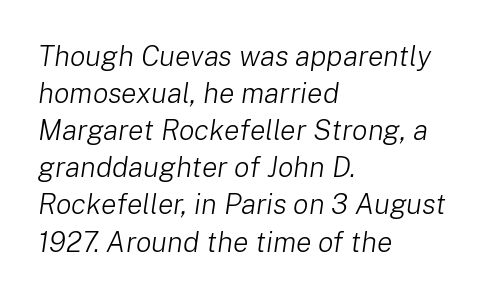
Posture: slanted. What stands out about the letter spacing? Nothing — it is the standard amount. You could not count columns in this text — the font is proportionally spaced. A clean baseline with only descenders dipping below it. Students, observe: this is what conventionally led text looks like. Visually the block forms a straight wall on the left and a jagged coastline on the right.
